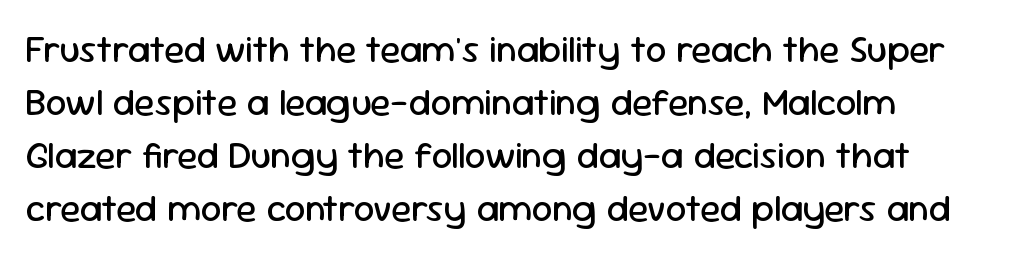
Regular leading. Stroke thickness stays within the range of a standard reading face or lighter. The passage is arranged the way most books set body copy — flush left. The rendering uses natural spacing where letterforms have individual widths. The face used here is a sans, in the tradition of grotesques and geometrics.
